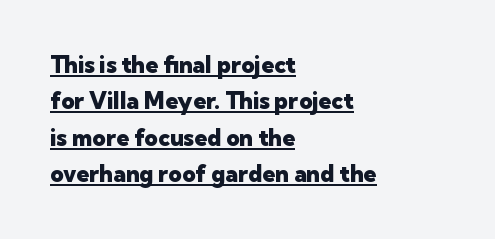
Honestly, the letter spacing is just normal — you wouldn't notice it. A dark, heavy texture on the line: the type is bold. A typesetter would call this leading conventional body-copy spacing. It's the straight-up-and-down kind of type. Horizontally, the lines are justified to the leading edge only.
